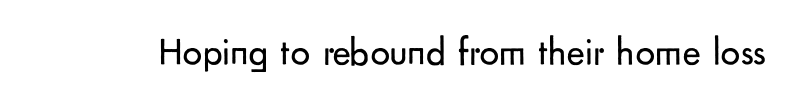
{"serif": "no", "italic": "no", "bold": "no", "weight": "regular", "width": "normal", "stroke_contrast": "low", "x_height": "small", "monospaced": "no", "underline": "no", "letter_spacing": "normal", "letter_spacing_em": 0.0, "glyph_px": 39}
